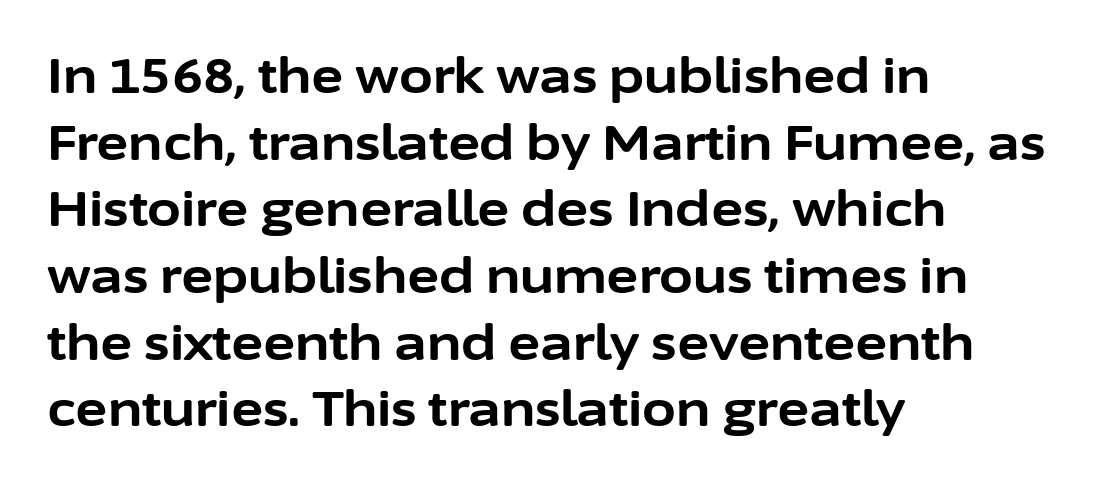
Q: Is the text bold? A: Yes.
Q: Is the text italic (slanted)? A: No, it is upright.
Q: Is the typeface a serif or a sans-serif typeface? A: Sans-serif.
Q: Is the text underlined? A: No.
Q: How is the paragraph aligned? A: Left-aligned.
Q: Is the spacing between letters normal or unusually wide? A: Normal.
Q: Is the spacing between lines tight, normal or loose? A: Normal.
Q: Width (condensed, normal, or wide)? A: Normal.
Q: Stroke contrast? A: Low.
Q: x-height? A: Medium.
Q: Monospaced? A: No.
